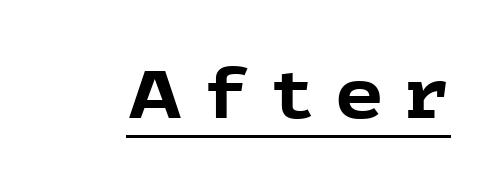
The image shows 68 px bold sans-serif type, upright; set unusually wide letter spacing (+0.3 em), underlined; a medium x-height.
